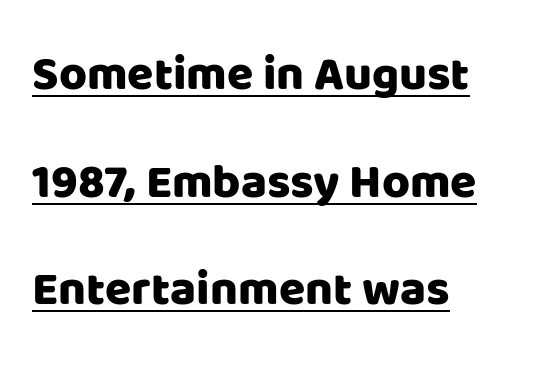
The image shows 48 px sans-serif type, upright; set left-aligned, loose line spacing (2.24x), normal letter spacing, underlined; low stroke contrast and a large x-height.
